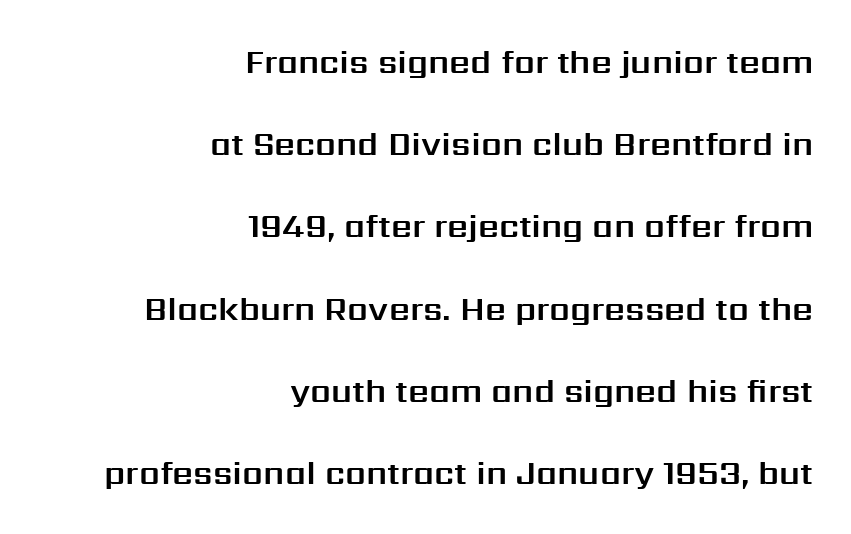
Q: Is the text italic (slanted)? A: No, it is upright.
Q: Is the typeface a serif or a sans-serif typeface? A: Sans-serif.
Q: Is the text underlined? A: No.
Q: How is the paragraph aligned? A: Right-aligned.
Q: Is the spacing between letters normal or unusually wide? A: Normal.
Q: Is the spacing between lines tight, normal or loose? A: Loose.
Q: Width (condensed, normal, or wide)? A: Normal.
Q: Stroke contrast? A: Medium.
Q: x-height? A: Medium.
Q: Monospaced? A: No.
